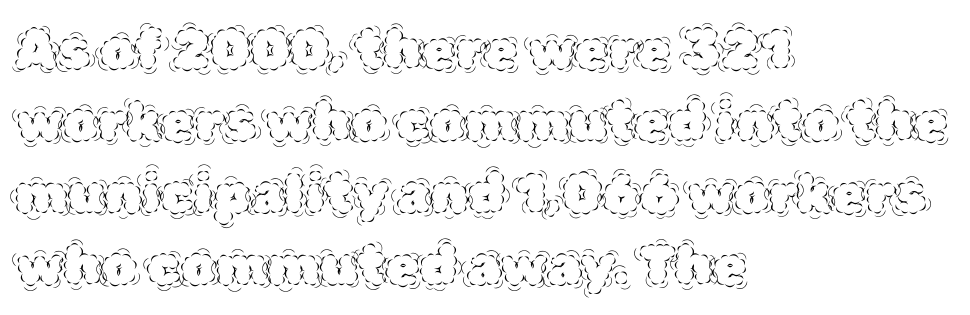
{"italic": "no", "bold": "no", "weight": "thin", "width": "normal", "x_height": "large", "monospaced": "no", "underline": "no", "align": "left", "line_spacing": "normal", "line_spacing_ratio": 1.31, "letter_spacing": "normal", "letter_spacing_em": 0.0, "glyph_px": 55}
